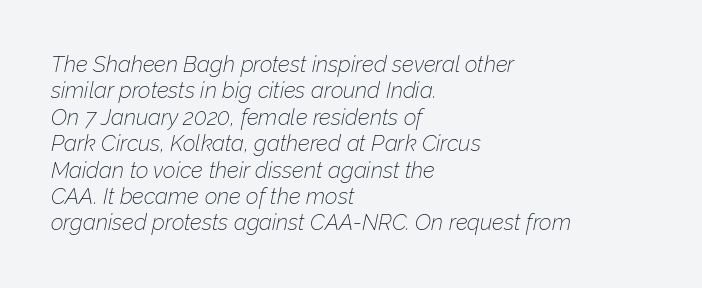
The lettering tilts uniformly, giving the passage an italic look. This is not heavy type; no bold has been used. Horizontal alignment here is leftward, the default for most running prose. Honestly, the letter spacing is just normal — you wouldn't notice it. Rule under the text: the space is simply empty.
